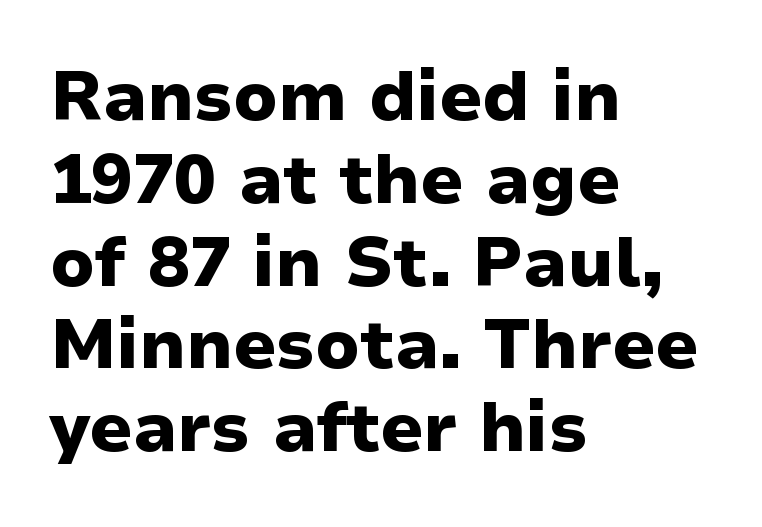
The image shows 69 px heavy sans-serif type, upright; set left-aligned, line spacing 1.2x, normal letter spacing, not underlined; low stroke contrast and a medium x-height.
